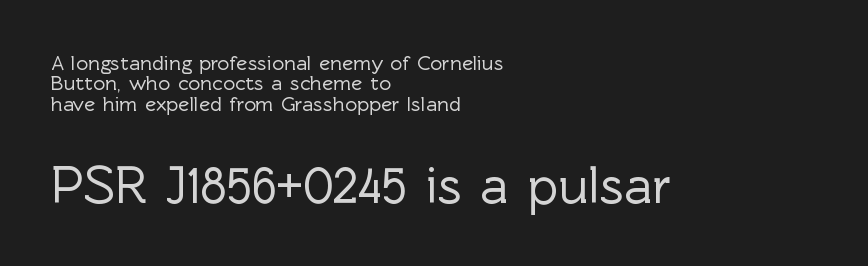
{"serif": "no", "italic": "no", "width": "normal", "x_height": "medium", "monospaced": "no", "underline": "no", "align": "left", "line_spacing": "tight", "line_spacing_ratio": 0.97, "letter_spacing": "normal", "letter_spacing_em": 0.0, "larger_block": "second", "size_ratio": 2.52, "glyph_px": 53}
